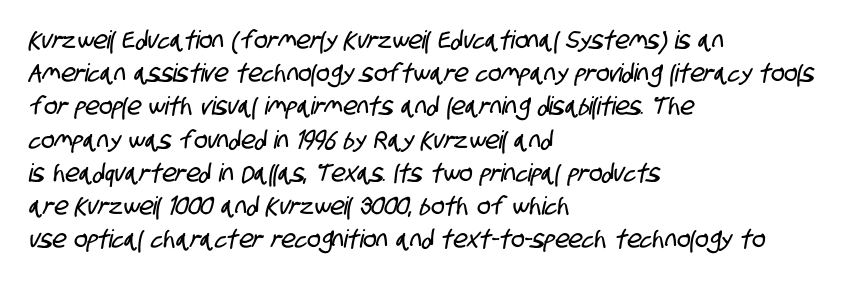
The image shows 25 px text type; set left-aligned, normal line spacing (1.33x), normal letter spacing, not underlined.
